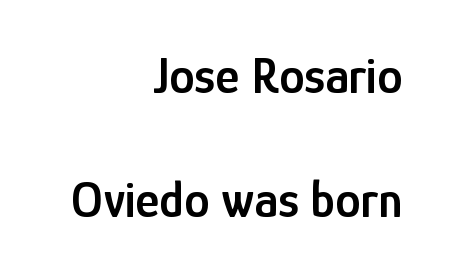
{"serif": "no", "italic": "no", "bold": "semi", "weight": "semibold", "width": "condensed", "stroke_contrast": "low", "x_height": "medium", "monospaced": "no", "underline": "no", "align": "right", "line_spacing": "loose", "line_spacing_ratio": 2.43, "letter_spacing": "normal", "letter_spacing_em": 0.0, "glyph_px": 51}
